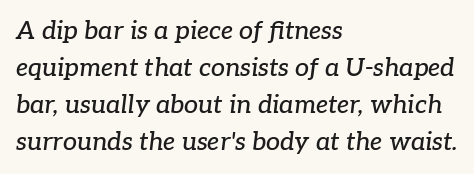
Q: Is the text italic (slanted)? A: Yes, it leans right by about 7 degrees.
Q: Is the text underlined? A: No.
Q: How is the paragraph aligned? A: Left-aligned.
Q: Is the spacing between letters normal or unusually wide? A: Normal.
Q: Is the spacing between lines tight, normal or loose? A: Normal.
